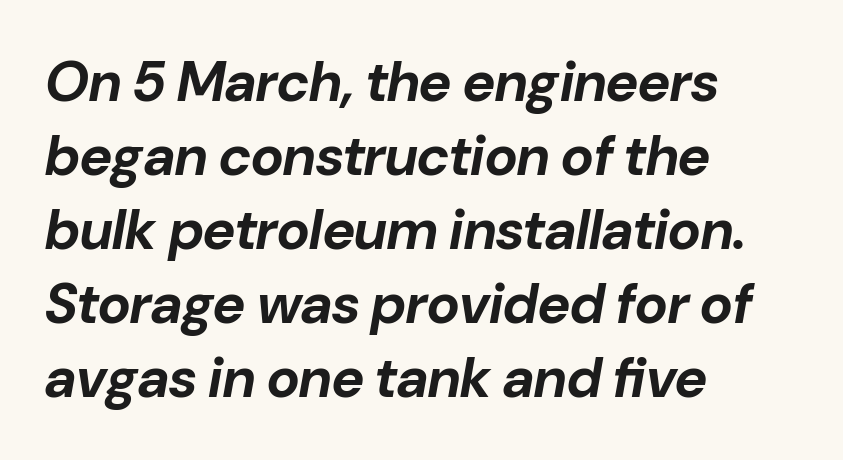
Looks like regular typesetting: each glyph gets only the width it needs. Does the lettering tilt? It does — this is italic. As a designer I'd log this as weight 700, bold. The face used here is rendered with its standard letterfit. Whoever set this chose a conventional vertical rhythm.
